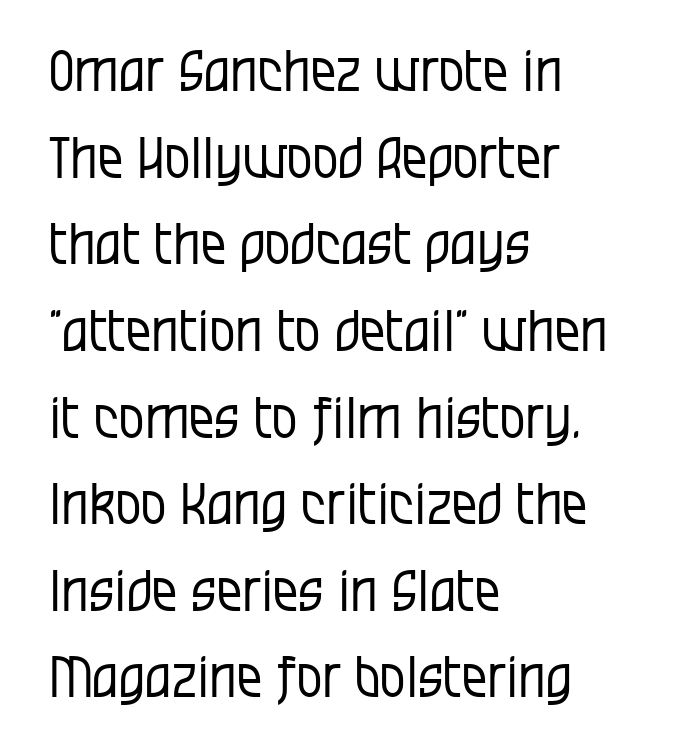
The image shows 57 px regular-weight, condensed sans-serif type, upright; set left-aligned, normal line spacing (1.52x), normal letter spacing, not underlined; low stroke contrast and a large x-height.
